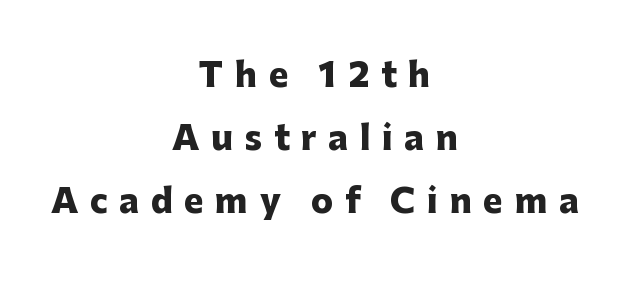
The image shows 33 px heavy sans-serif type, upright; set centered, loose line spacing (1.91x), unusually wide letter spacing (+0.35 em), not underlined; low stroke contrast and a medium x-height.
